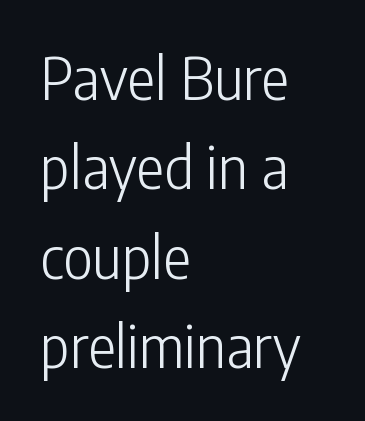
{"serif": "no", "italic": "no", "bold": "no", "weight": "light", "width": "condensed", "stroke_contrast": "low", "x_height": "medium", "monospaced": "no", "underline": "no", "align": "left", "line_spacing": "normal", "line_spacing_ratio": 1.54, "letter_spacing": "normal", "letter_spacing_em": 0.0, "glyph_px": 58}
